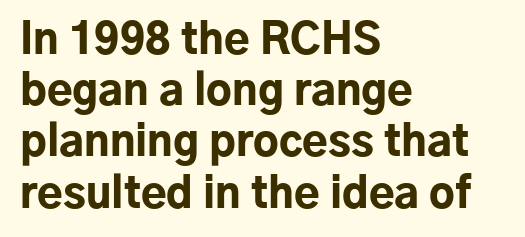
{"serif": "no", "italic": "no", "bold": "yes", "weight": "bold", "width": "normal", "stroke_contrast": "low", "x_height": "medium", "monospaced": "no", "underline": "no", "align": "left", "line_spacing_ratio": 1.22, "letter_spacing": "normal", "letter_spacing_em": 0.0, "glyph_px": 42}
